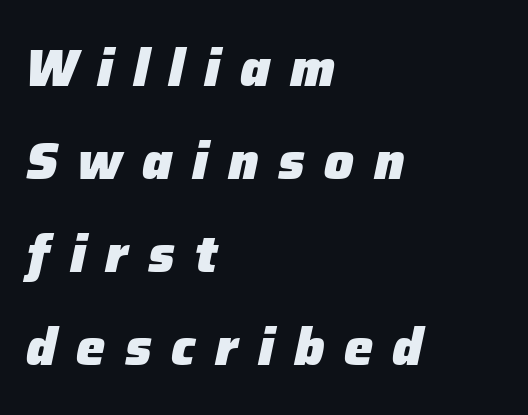
The image shows 52 px heavy type, italic (leaning right); set left-aligned, line spacing 1.79x, unusually wide letter spacing (+0.38 em), not underlined; low stroke contrast and a medium x-height.
